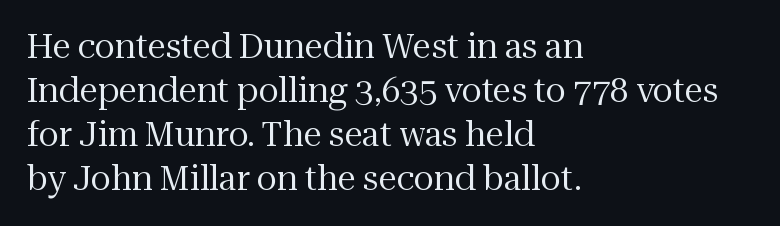
The image shows 33 px regular-weight serif type, upright; set left-aligned, normal line spacing (1.33x), normal letter spacing, not underlined; medium stroke contrast and a medium x-height.
